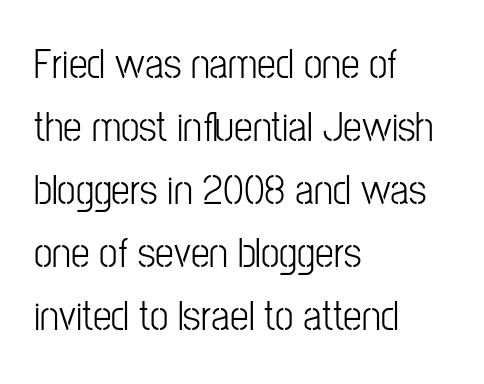
The image shows 42 px light, condensed sans-serif type, upright; set left-aligned, normal line spacing (1.5x), normal letter spacing, not underlined; low stroke contrast and a medium x-height.
